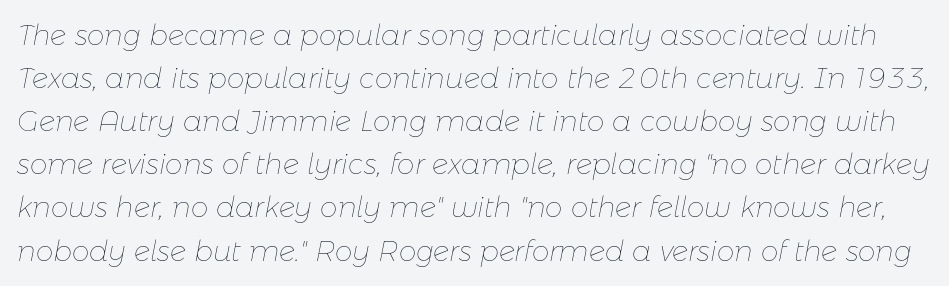
{"italic": "yes", "lean": "right", "slant_degrees": 11, "bold": "no", "weight": "thin", "width": "normal", "stroke_contrast": "low", "x_height": "medium", "monospaced": "no", "underline": "no", "line_spacing": "normal", "line_spacing_ratio": 1.54, "letter_spacing": "normal", "letter_spacing_em": 0.0, "glyph_px": 28}
